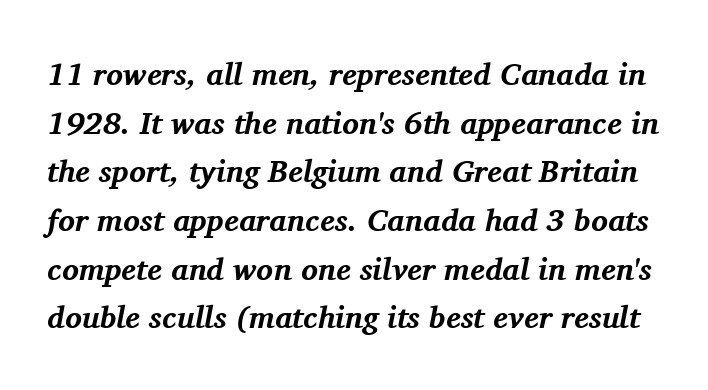
{"serif": "yes", "italic": "yes", "lean": "right", "slant_degrees": 11, "bold": "yes", "weight": "bold", "width": "normal", "stroke_contrast": "medium", "x_height": "medium", "monospaced": "no", "underline": "no", "line_spacing": "normal", "line_spacing_ratio": 1.57, "letter_spacing": "normal", "letter_spacing_em": 0.0, "glyph_px": 31}
